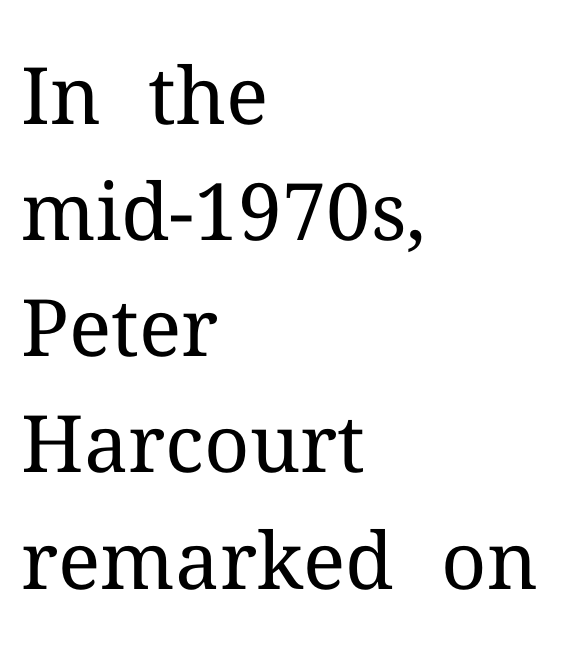
Q: Is the text bold? A: No.
Q: Is the text italic (slanted)? A: No, it is upright.
Q: Is the typeface a serif or a sans-serif typeface? A: Serif.
Q: Is the text underlined? A: No.
Q: How is the paragraph aligned? A: Left-aligned.
Q: Is the spacing between letters normal or unusually wide? A: Normal.
Q: Is the spacing between lines tight, normal or loose? A: Normal.
Q: Width (condensed, normal, or wide)? A: Normal.
Q: Stroke contrast? A: Medium.
Q: x-height? A: Medium.
Q: Monospaced? A: No.
